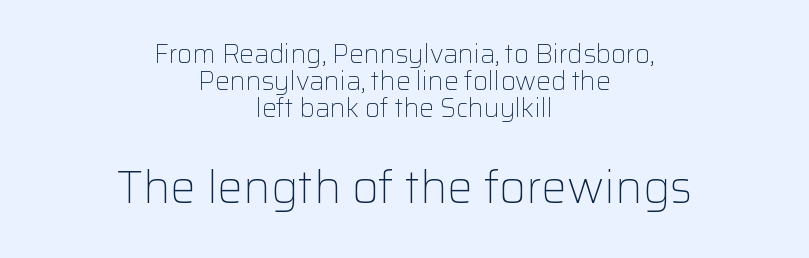
Caption: upper text group reduced, lower text group enlarged. The face looks like a standard text weight, possibly lighter. The passage shown is typed in a proportional face where columns would drift. Anything drawn beneath the words? Only blank space. This sample is center-justified, so both line endings float freely.
